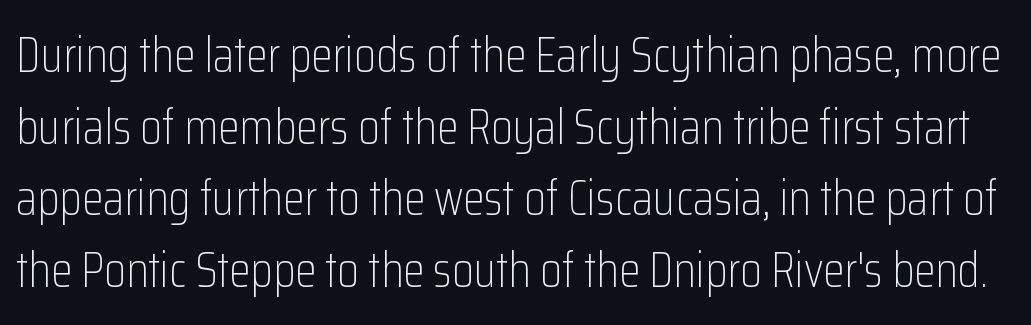
The image shows 49 px light, condensed sans-serif type, upright; set normal line spacing (1.46x), normal letter spacing, not underlined; low stroke contrast and a medium x-height.
